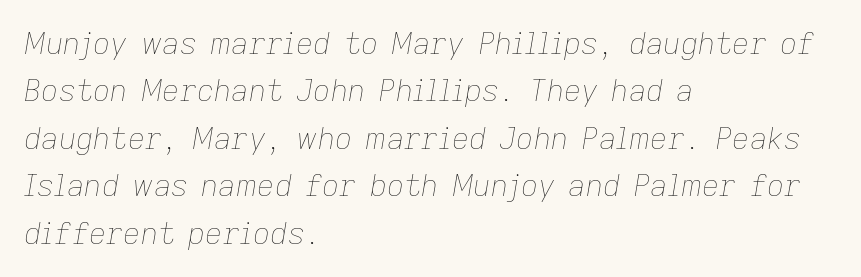
Horizontal bands of white between lines are of average thickness. Looks like regular typesetting: each glyph gets only the width it needs. The rag falls on the right side of this text block. Ink coverage per letter is moderate at most. Standard letterfit; no display-style spreading of the glyphs.
